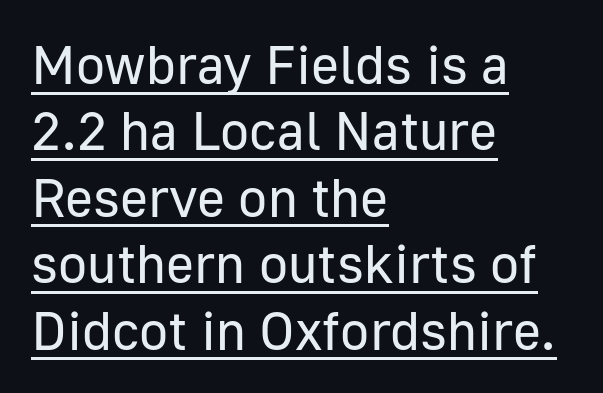
{"serif": "no", "italic": "no", "bold": "no", "weight": "regular", "width": "normal", "stroke_contrast": "low", "x_height": "medium", "monospaced": "no", "underline": "yes", "align": "left", "line_spacing_ratio": 1.23, "letter_spacing": "normal", "letter_spacing_em": 0.0, "glyph_px": 54}
